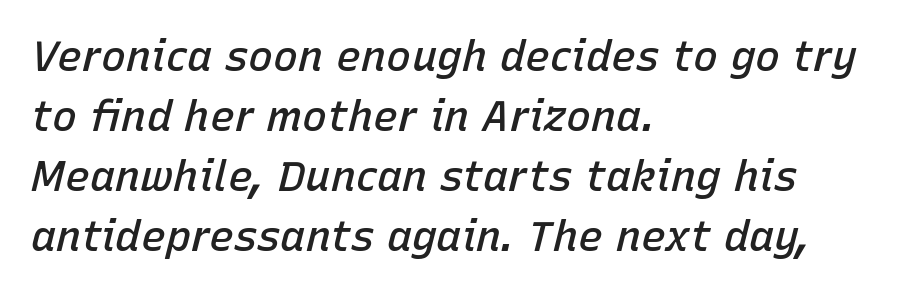
Q: Is the text bold? A: Semi-bold.
Q: Is the text italic (slanted)? A: Yes, it leans right by about 15 degrees.
Q: Is the text underlined? A: No.
Q: How is the paragraph aligned? A: Left-aligned.
Q: Is the spacing between letters normal or unusually wide? A: Normal.
Q: Is the spacing between lines tight, normal or loose? A: Normal.
Q: Width (condensed, normal, or wide)? A: Normal.
Q: Stroke contrast? A: Low.
Q: x-height? A: Medium.
Q: Monospaced? A: No.
